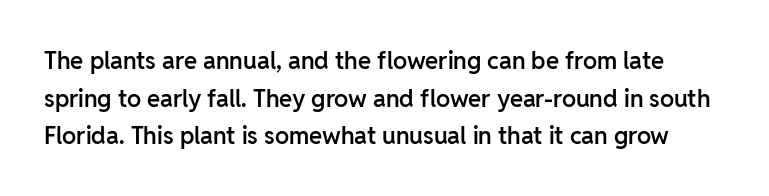
The image shows 24 px text type, upright; set normal line spacing (1.57x), normal letter spacing, not underlined.
